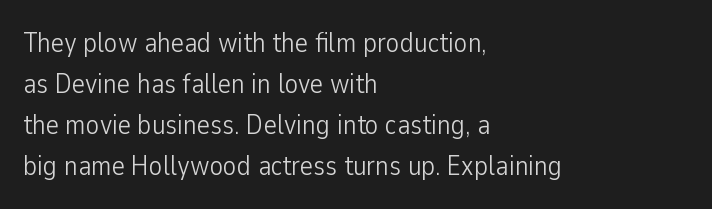
{"serif": "no", "italic": "no", "bold": "no", "weight": "light", "width": "condensed", "stroke_contrast": "low", "x_height": "medium", "monospaced": "no", "underline": "no", "align": "left", "line_spacing": "normal", "line_spacing_ratio": 1.47, "letter_spacing": "normal", "letter_spacing_em": 0.0, "glyph_px": 28}
